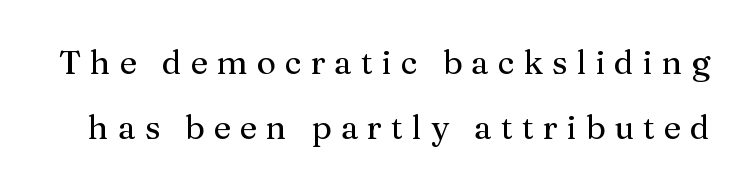
Q: Is the text italic (slanted)? A: No, it is upright.
Q: Is the typeface a serif or a sans-serif typeface? A: Serif.
Q: Is the text underlined? A: No.
Q: Is the spacing between letters normal or unusually wide? A: Unusually wide.
Q: Is the spacing between lines tight, normal or loose? A: Loose.
Q: Width (condensed, normal, or wide)? A: Normal.
Q: Stroke contrast? A: Medium.
Q: x-height? A: Medium.
Q: Monospaced? A: No.
